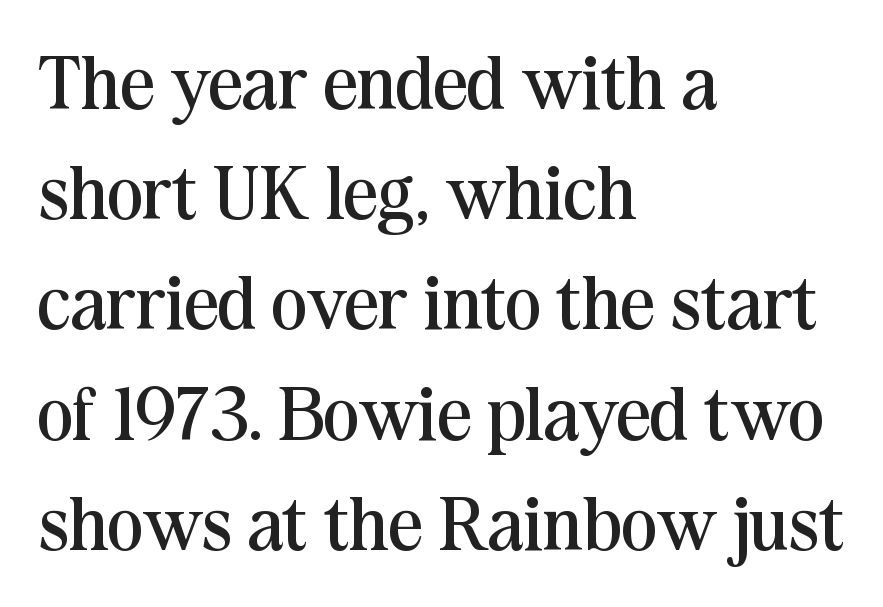
{"serif": "yes", "italic": "no", "bold": "no", "weight": "regular", "width": "normal", "stroke_contrast": "medium", "x_height": "medium", "monospaced": "no", "underline": "no", "align": "left", "line_spacing": "normal", "line_spacing_ratio": 1.45, "letter_spacing": "normal", "letter_spacing_em": 0.0, "glyph_px": 76}
